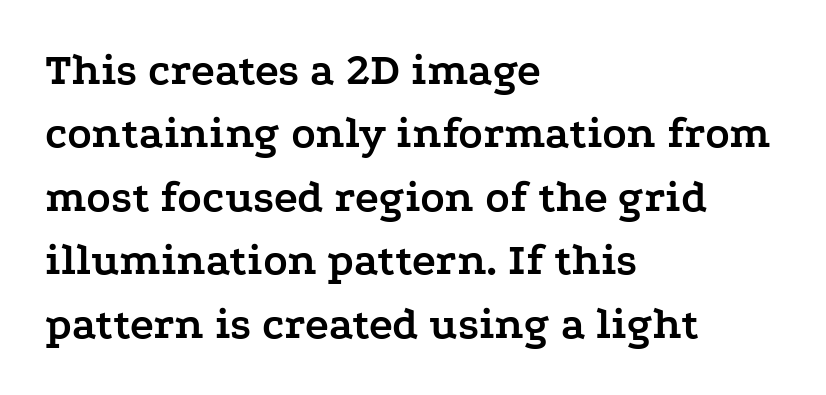
Q: Is the text bold? A: Yes.
Q: Is the text italic (slanted)? A: No, it is upright.
Q: Is the typeface a serif or a sans-serif typeface? A: Serif.
Q: Is the text underlined? A: No.
Q: How is the paragraph aligned? A: Left-aligned.
Q: Is the spacing between letters normal or unusually wide? A: Normal.
Q: Is the spacing between lines tight, normal or loose? A: Normal.
Q: Width (condensed, normal, or wide)? A: Wide.
Q: Stroke contrast? A: Low.
Q: x-height? A: Medium.
Q: Monospaced? A: No.
